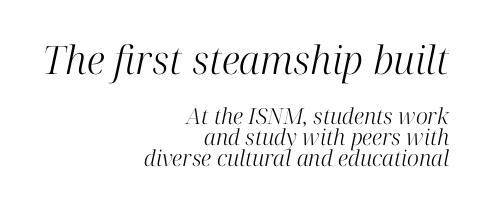
Q: Is the text bold? A: No.
Q: Is the text italic (slanted)? A: Yes, it leans right by about 12 degrees.
Q: Is the typeface a serif or a sans-serif typeface? A: Serif.
Q: Is the text underlined? A: No.
Q: How is the paragraph aligned? A: Right-aligned.
Q: Is the spacing between letters normal or unusually wide? A: Normal.
Q: Is the spacing between lines tight, normal or loose? A: Tight.
Q: Which block of text is set in a larger size, the first (top) or the second (bottom)? A: The first (top) one.
Q: Width (condensed, normal, or wide)? A: Normal.
Q: Stroke contrast? A: High.
Q: x-height? A: Medium.
Q: Monospaced? A: No.
